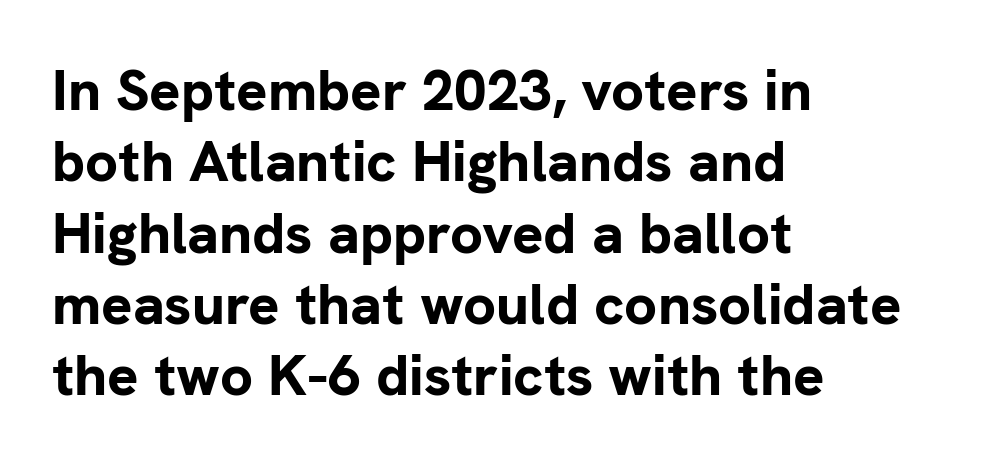
Q: Is the text bold? A: Yes.
Q: Is the text italic (slanted)? A: No, it is upright.
Q: Is the typeface a serif or a sans-serif typeface? A: Sans-serif.
Q: Is the text underlined? A: No.
Q: How is the paragraph aligned? A: Left-aligned.
Q: Is the spacing between letters normal or unusually wide? A: Normal.
Q: Width (condensed, normal, or wide)? A: Normal.
Q: Stroke contrast? A: Low.
Q: x-height? A: Medium.
Q: Monospaced? A: No.
